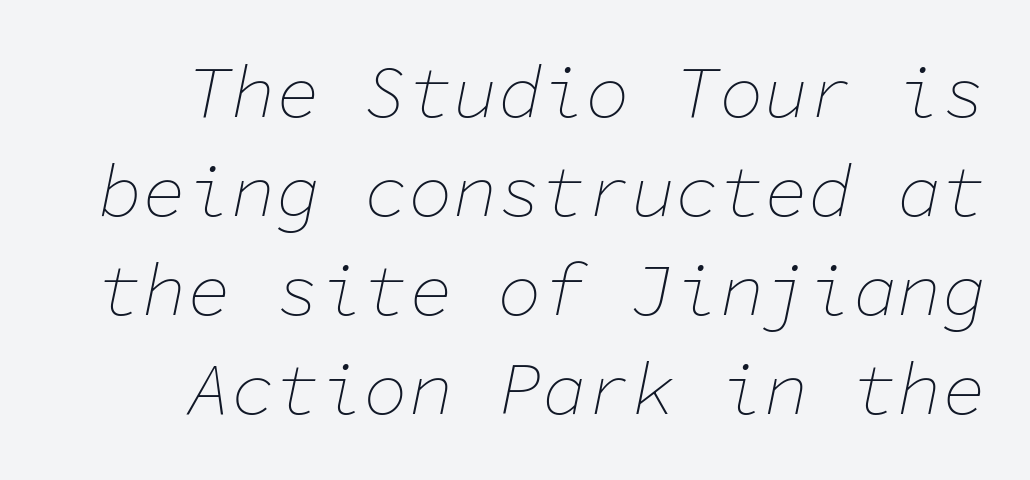
Fixed-width glyphs throughout — classic coding-font behaviour. The glyphs are unaccompanied by any horizontal stroke below them. Designer's note — italics engaged. The block of text has a typical density, with ordinary space between rows. Does extra space separate the letters? No, they use regular spacing. Vertical stems look standard width or narrower in stroke.
